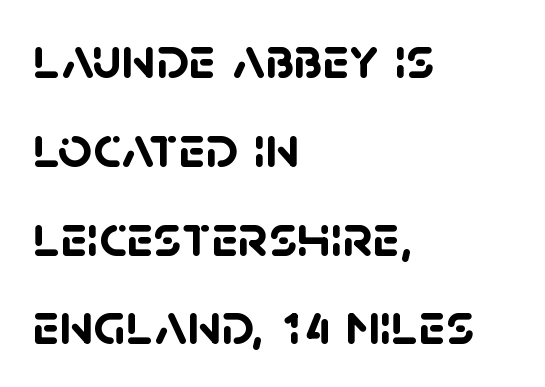
Q: Is the text bold? A: Yes.
Q: Is the typeface a serif or a sans-serif typeface? A: Sans-serif.
Q: Is the text underlined? A: No.
Q: How is the paragraph aligned? A: Left-aligned.
Q: Is the spacing between letters normal or unusually wide? A: Normal.
Q: Is the spacing between lines tight, normal or loose? A: Normal.
Q: Width (condensed, normal, or wide)? A: Normal.
Q: Stroke contrast? A: Low.
Q: x-height? A: Large.
Q: Monospaced? A: No.
